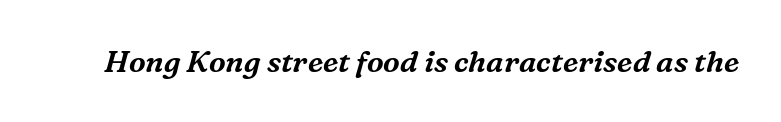
{"serif": "yes", "italic": "yes", "lean": "right", "slant_degrees": 16, "width": "normal", "stroke_contrast": "medium", "x_height": "medium", "monospaced": "no", "underline": "no", "letter_spacing": "normal", "letter_spacing_em": 0.0, "glyph_px": 30}
